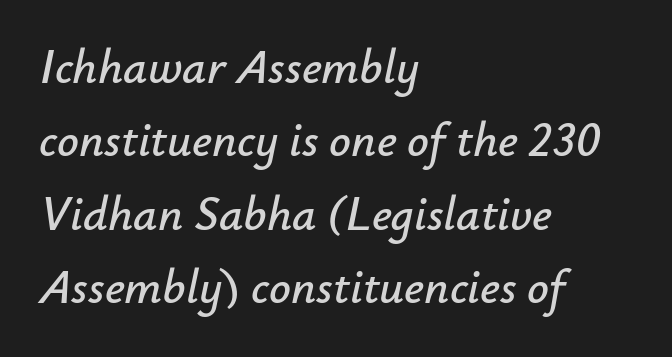
{"italic": "yes", "lean": "right", "slant_degrees": 12, "width": "normal", "stroke_contrast": "low", "x_height": "small", "monospaced": "no", "underline": "no", "align": "left", "line_spacing": "normal", "line_spacing_ratio": 1.53, "letter_spacing": "normal", "letter_spacing_em": 0.0, "glyph_px": 48}
